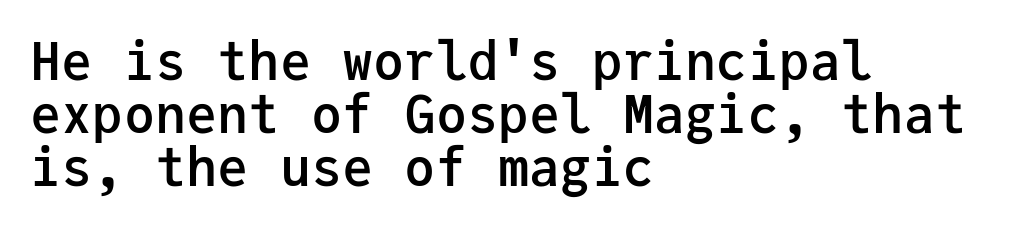
Q: Is the text bold? A: Semi-bold.
Q: Is the text italic (slanted)? A: No, it is upright.
Q: Is the typeface a serif or a sans-serif typeface? A: Sans-serif.
Q: Is the text underlined? A: No.
Q: How is the paragraph aligned? A: Left-aligned.
Q: Is the spacing between letters normal or unusually wide? A: Normal.
Q: Is the spacing between lines tight, normal or loose? A: Tight.
Q: Width (condensed, normal, or wide)? A: Normal.
Q: Stroke contrast? A: Low.
Q: x-height? A: Medium.
Q: Monospaced? A: Yes.
